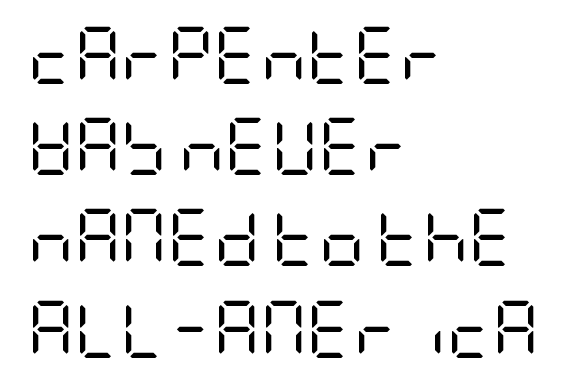
Nobody drew a line under any word here. Compared with typical paragraphs, the rows here are spaced about the same. Compared with a centered layout, this one pins lines to the left instead. On a weight scale, this lands at 450 or below. Ascenders rise straight up at ninety degrees. What stands out about the letter spacing? Nothing — it is the standard amount.
